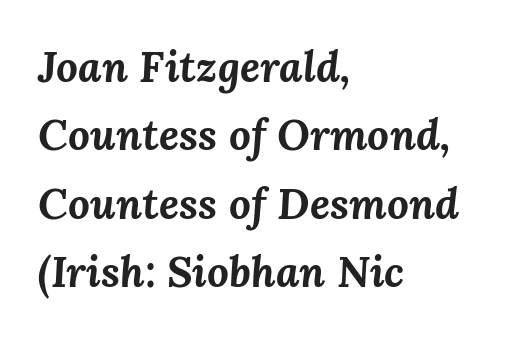
Q: Is the text bold? A: Yes.
Q: Is the text italic (slanted)? A: Yes, it leans right by about 3 degrees.
Q: Is the text underlined? A: No.
Q: How is the paragraph aligned? A: Left-aligned.
Q: Is the spacing between letters normal or unusually wide? A: Normal.
Q: Is the spacing between lines tight, normal or loose? A: Normal.
Q: Width (condensed, normal, or wide)? A: Normal.
Q: Stroke contrast? A: Medium.
Q: x-height? A: Medium.
Q: Monospaced? A: No.
